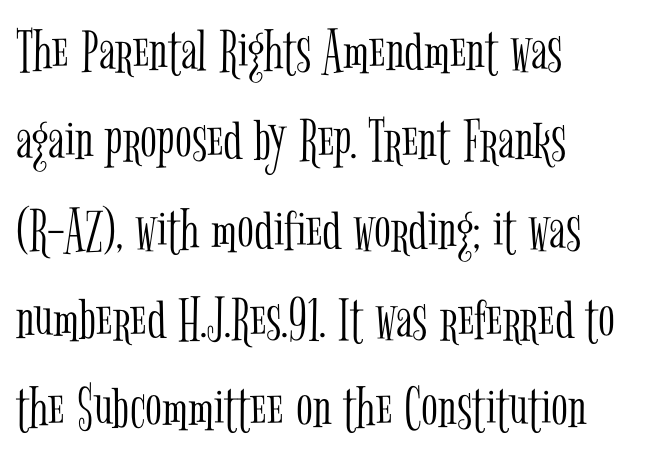
Q: Is the text bold? A: No.
Q: Is the text italic (slanted)? A: No, it is upright.
Q: Is the typeface a serif or a sans-serif typeface? A: Serif.
Q: Is the text underlined? A: No.
Q: How is the paragraph aligned? A: Left-aligned.
Q: Is the spacing between letters normal or unusually wide? A: Normal.
Q: Is the spacing between lines tight, normal or loose? A: Normal.
Q: Width (condensed, normal, or wide)? A: Condensed.
Q: Stroke contrast? A: Low.
Q: x-height? A: Medium.
Q: Monospaced? A: No.
